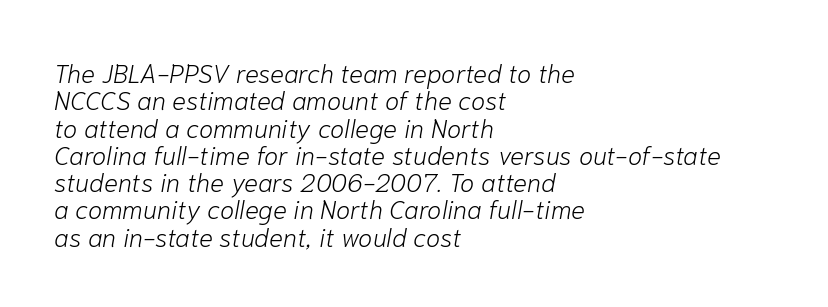
{"italic": "yes", "lean": "right", "slant_degrees": 10, "bold": "no", "underline": "no", "align": "left", "line_spacing": "tight", "line_spacing_ratio": 1.05, "letter_spacing": "normal", "letter_spacing_em": 0.0, "glyph_px": 26}
